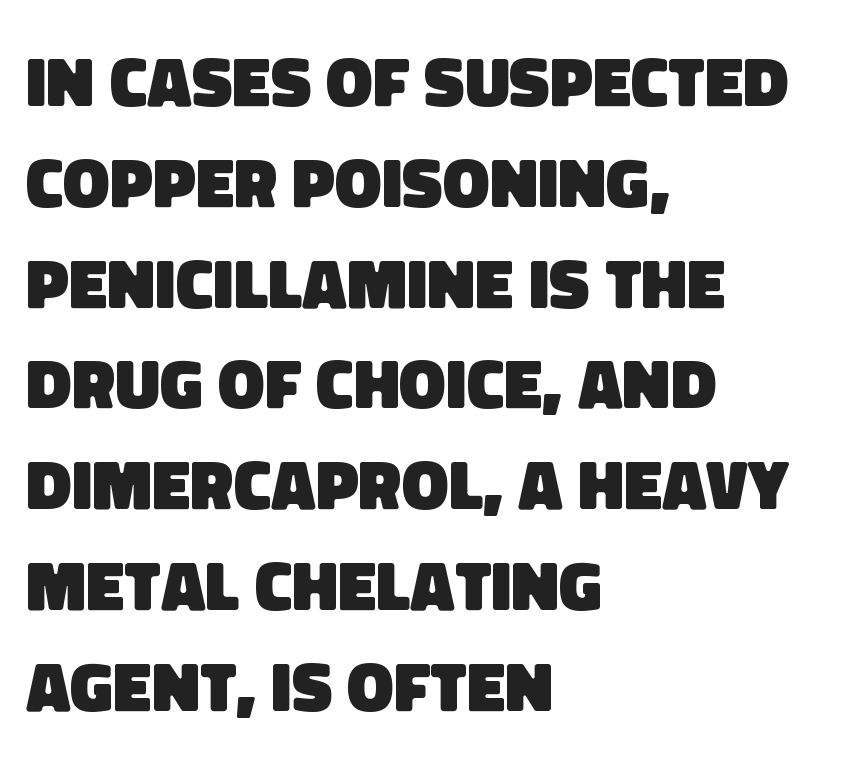
{"serif": "no", "bold": "yes", "weight": "heavy", "width": "normal", "stroke_contrast": "low", "x_height": "large", "monospaced": "no", "underline": "no", "align": "left", "line_spacing": "normal", "line_spacing_ratio": 1.44, "letter_spacing": "normal", "letter_spacing_em": 0.0, "glyph_px": 70}
